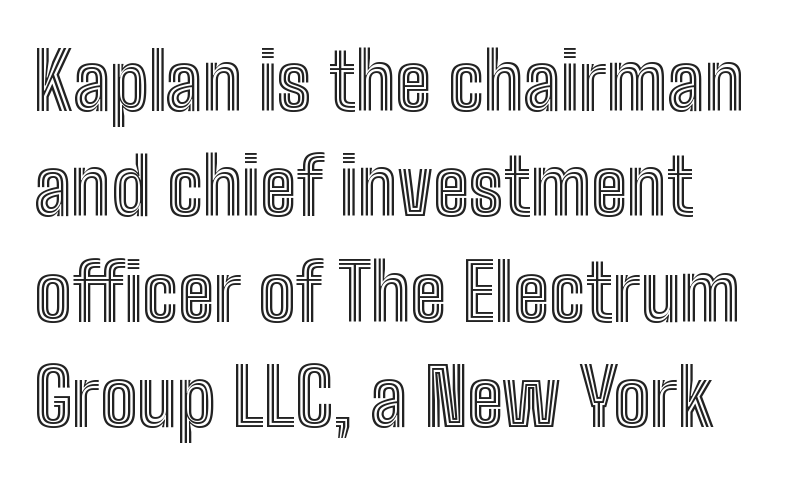
Q: Is the text italic (slanted)? A: No, it is upright.
Q: Is the text underlined? A: No.
Q: Is the spacing between letters normal or unusually wide? A: Normal.
Q: Is the spacing between lines tight, normal or loose? A: Normal.
Q: Width (condensed, normal, or wide)? A: Condensed.
Q: x-height? A: Medium.
Q: Monospaced? A: No.
